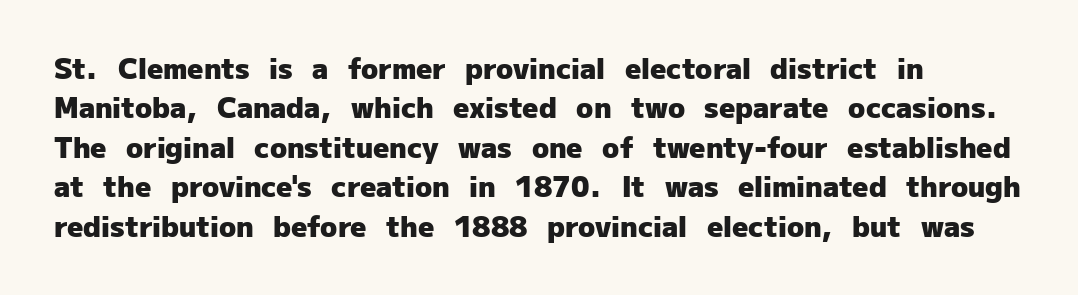
A bare baseline throughout the passage. The typography opts for an upright posture over an oblique one. The lines are quadded left. Line spacing here is normal. Note: no serifs on the glyphs.
